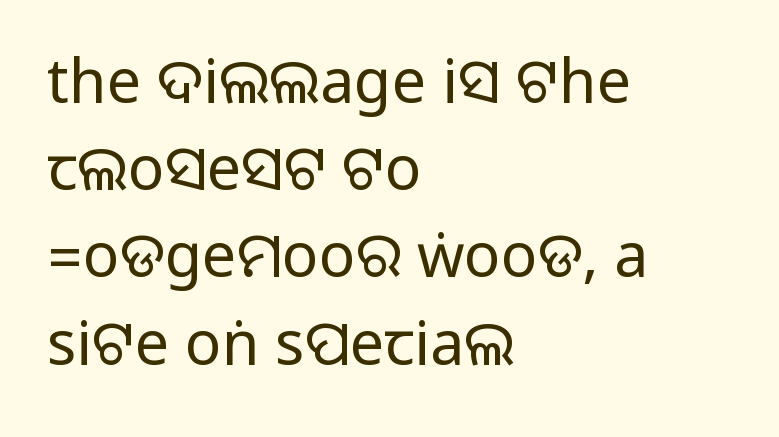
{"serif": "no", "italic": "no", "width": "normal", "stroke_contrast": "medium", "monospaced": "no", "underline": "no", "align": "left", "line_spacing": "normal", "line_spacing_ratio": 1.43, "letter_spacing": "normal", "letter_spacing_em": 0.0, "glyph_px": 61}
